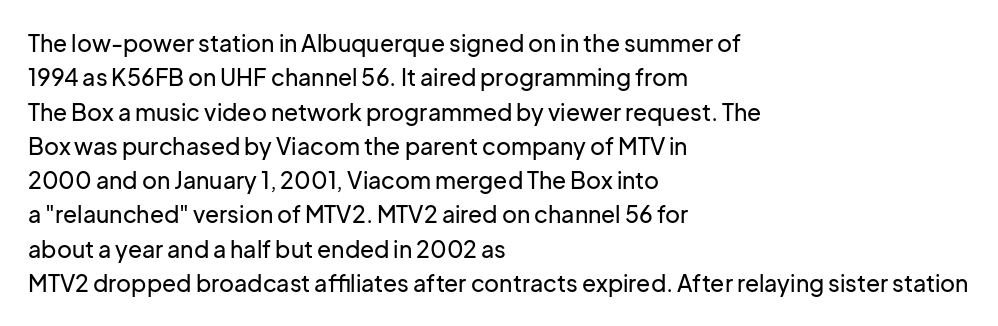
{"italic": "no", "underline": "no", "align": "left", "line_spacing": "normal", "line_spacing_ratio": 1.49, "letter_spacing": "normal", "letter_spacing_em": 0.0, "glyph_px": 23}
